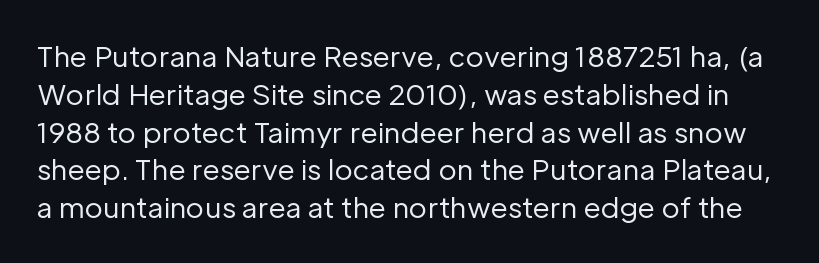
{"serif": "no", "italic": "no", "bold": "no", "weight": "regular", "width": "normal", "stroke_contrast": "low", "x_height": "medium", "monospaced": "no", "underline": "no", "line_spacing": "normal", "line_spacing_ratio": 1.35, "letter_spacing": "normal", "letter_spacing_em": 0.0, "glyph_px": 28}
